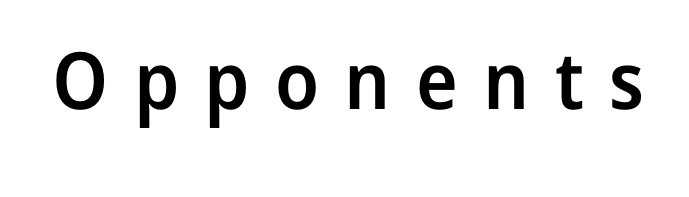
The line texture is sparse and dotted thanks to wide tracking. Varying glyph widths throughout — classic text-font behaviour. No word sits above an underline. Look at the bottom of the vertical strokes: they stop flat, with no serifs.
